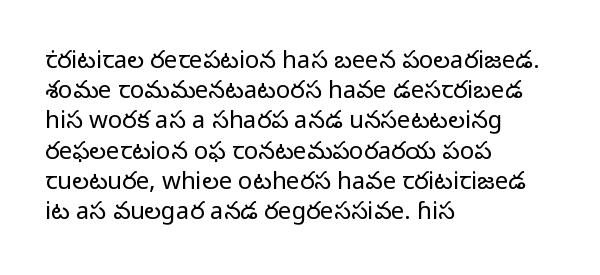
The weight would be labelled regular, book, light, or lighter still. Every stem runs plumb, perpendicular to the baseline. Descender tails drop into unmarked territory. One glance says typical: line gaps are just what's usual.
